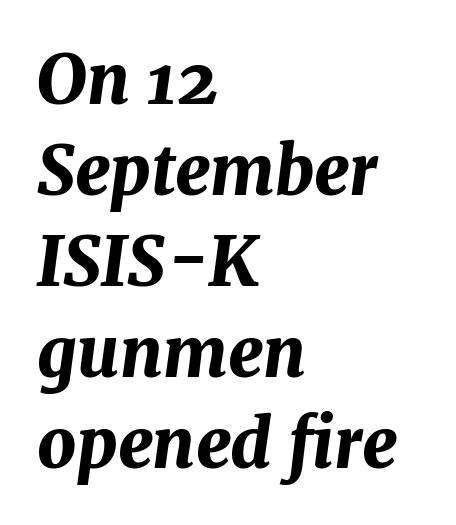
{"italic": "yes", "lean": "right", "slant_degrees": 7, "bold": "yes", "weight": "bold", "width": "normal", "stroke_contrast": "medium", "x_height": "medium", "monospaced": "no", "underline": "no", "align": "left", "line_spacing": "normal", "line_spacing_ratio": 1.34, "letter_spacing": "normal", "letter_spacing_em": 0.0, "glyph_px": 68}
